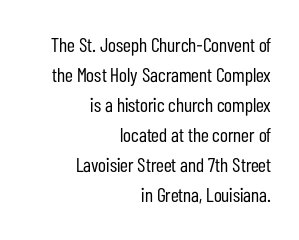
Q: Is the text bold? A: No.
Q: Is the text italic (slanted)? A: No, it is upright.
Q: Is the text underlined? A: No.
Q: How is the paragraph aligned? A: Right-aligned.
Q: Is the spacing between letters normal or unusually wide? A: Normal.
Q: Is the spacing between lines tight, normal or loose? A: Normal.
